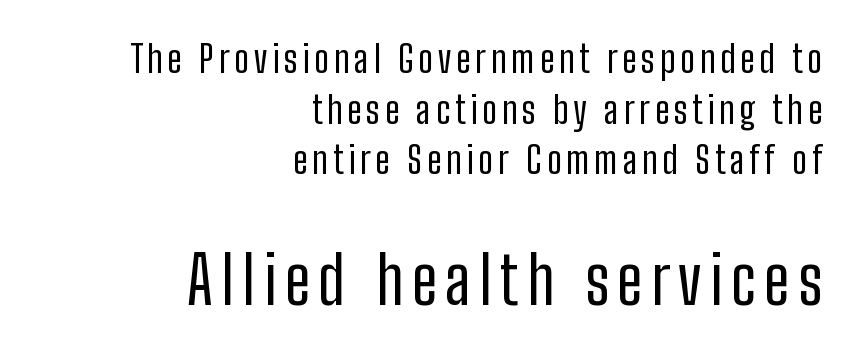
{"serif": "no", "italic": "no", "bold": "no", "weight": "regular", "width": "condensed", "stroke_contrast": "low", "x_height": "medium", "monospaced": "no", "underline": "no", "align": "right", "line_spacing": "normal", "line_spacing_ratio": 1.37, "larger_block": "second", "size_ratio": 1.76, "glyph_px": 65}
